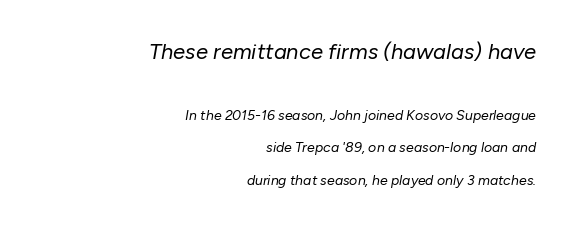
{"italic": "yes", "lean": "right", "slant_degrees": 10, "bold": "no", "underline": "no", "align": "right", "line_spacing": "loose", "line_spacing_ratio": 2.3, "letter_spacing": "normal", "letter_spacing_em": 0.0, "larger_block": "first", "size_ratio": 1.57, "glyph_px": 22}
